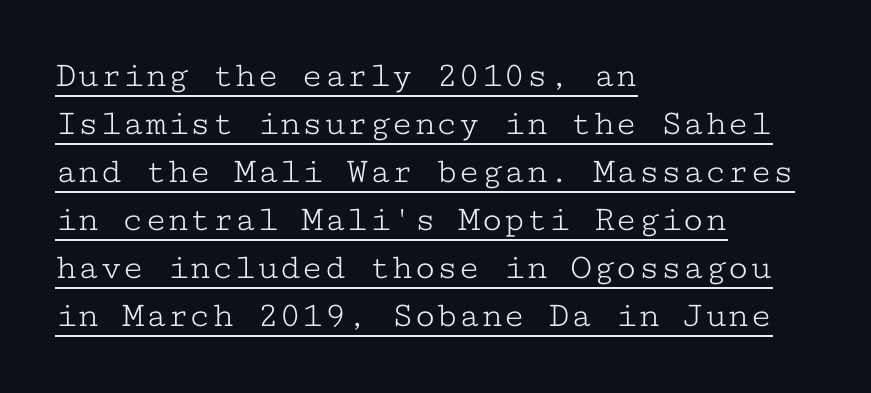
Nothing unusual about the tracking: characters are spaced as the font intends. If you drew a line through each stem, it would be perfectly vertical. This is not heavy type; no bold has been used. Fixed-width glyphs throughout — classic coding-font behaviour. The text block is weighted toward the left margin, trailing off unevenly rightward.
